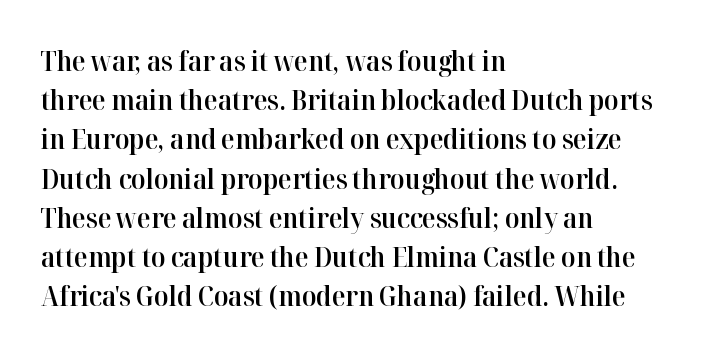
Nobody touched the tracking dial on this one. The space beneath each line is pristine and unruled. The rendering uses natural spacing where letterforms have individual widths. Bold? Not quite — semibold, heavier than regular but stopping short.
